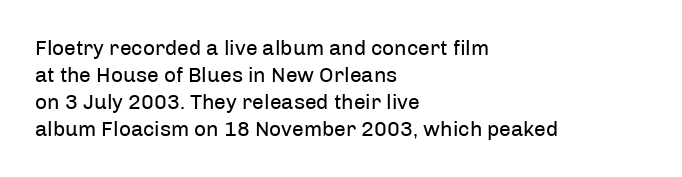
These lines keep a tight, regular rhythm from letter to letter. The rows are spaced the way most documents space them. Nothing heavy about these letters — not bold at all. A roman cut, with each character standing at attention. Check under the words: just untouched page. All the whitespace from short lines collects on the right.
